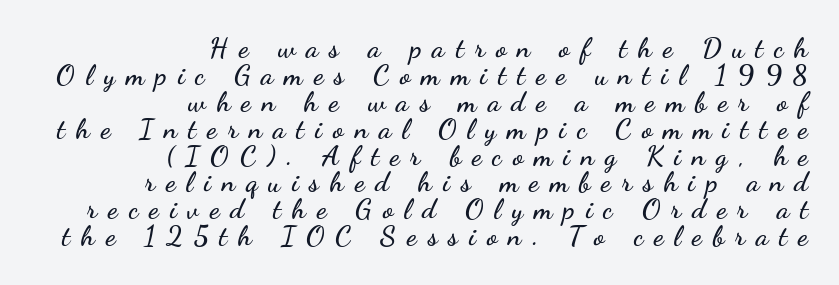
{"serif": "no", "width": "wide", "stroke_contrast": "low", "x_height": "small", "monospaced": "no", "underline": "no", "align": "right", "line_spacing": "tight", "line_spacing_ratio": 0.96, "letter_spacing": "wide", "letter_spacing_em": 0.39, "glyph_px": 28}
